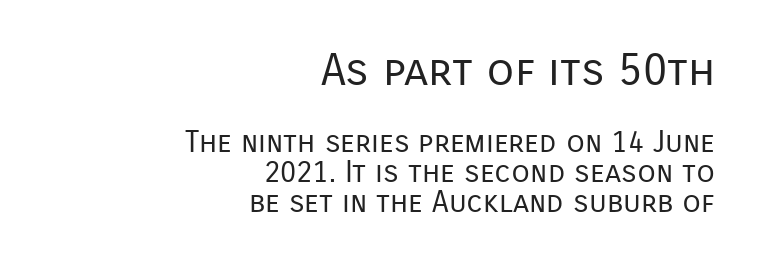
{"serif": "no", "italic": "no", "bold": "no", "weight": "regular", "width": "normal", "stroke_contrast": "low", "x_height": "medium", "monospaced": "no", "underline": "no", "align": "right", "line_spacing": "tight", "line_spacing_ratio": 1.0, "letter_spacing": "normal", "letter_spacing_em": 0.0, "larger_block": "first", "size_ratio": 1.5, "glyph_px": 45}
